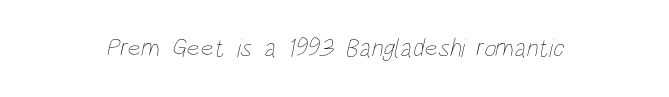
Vertical stems look standard width or narrower in stroke. Unmarked baselines from the first word to the last. There is no visible air inserted between adjacent glyphs.
